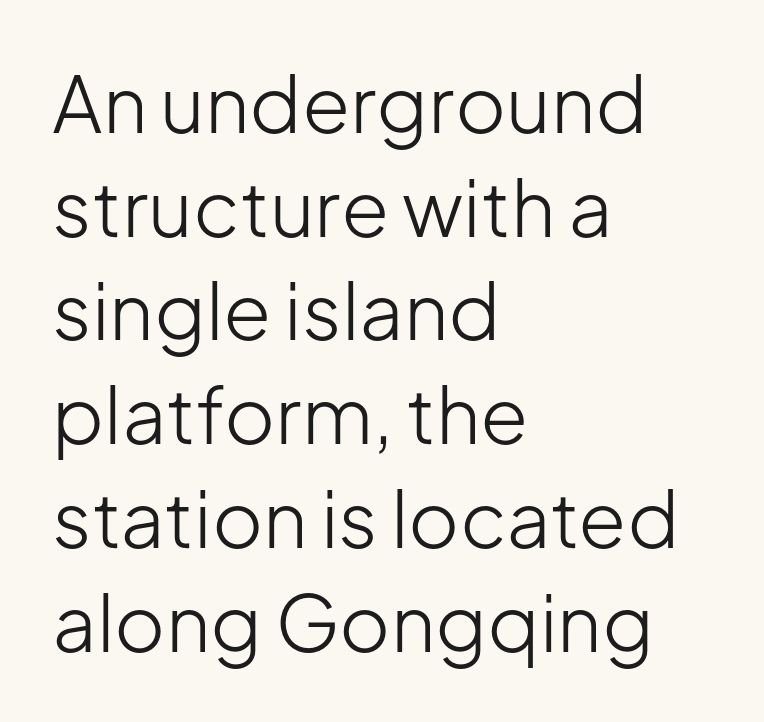
These lines are set flush left with a ragged right edge. The foot of each line stays bare and open. The vertical gap from one line to the next is medium. These glyphs show unthickened strokes, regular width or finer. The letters stand upright; this is a roman face.
